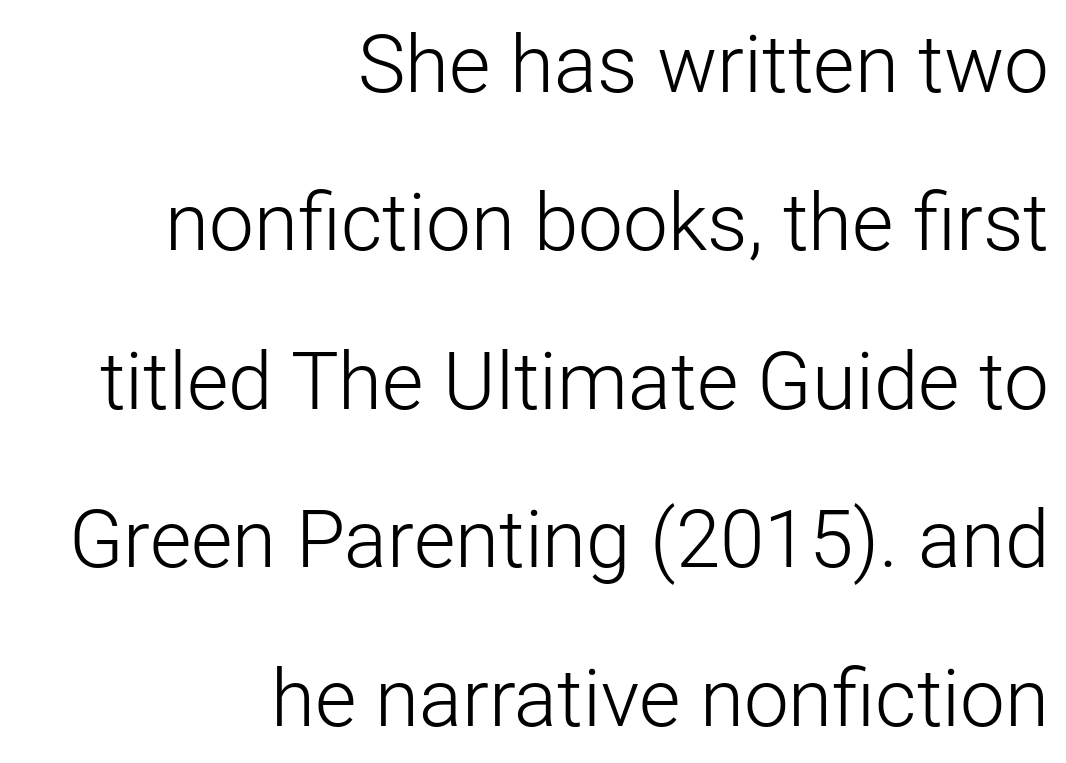
{"serif": "no", "italic": "no", "bold": "no", "weight": "light", "width": "normal", "stroke_contrast": "low", "x_height": "medium", "monospaced": "no", "underline": "no", "align": "right", "line_spacing": "loose", "line_spacing_ratio": 1.98, "letter_spacing": "normal", "letter_spacing_em": 0.0, "glyph_px": 80}
